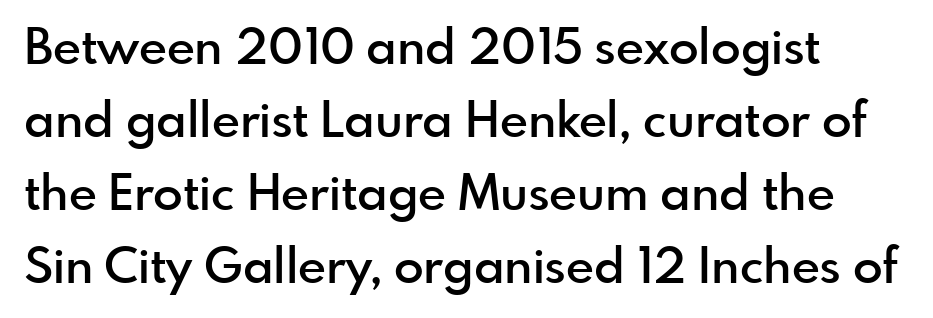
The image shows 49 px semibold sans-serif type, upright; set normal line spacing (1.49x), normal letter spacing, not underlined; a small x-height.
